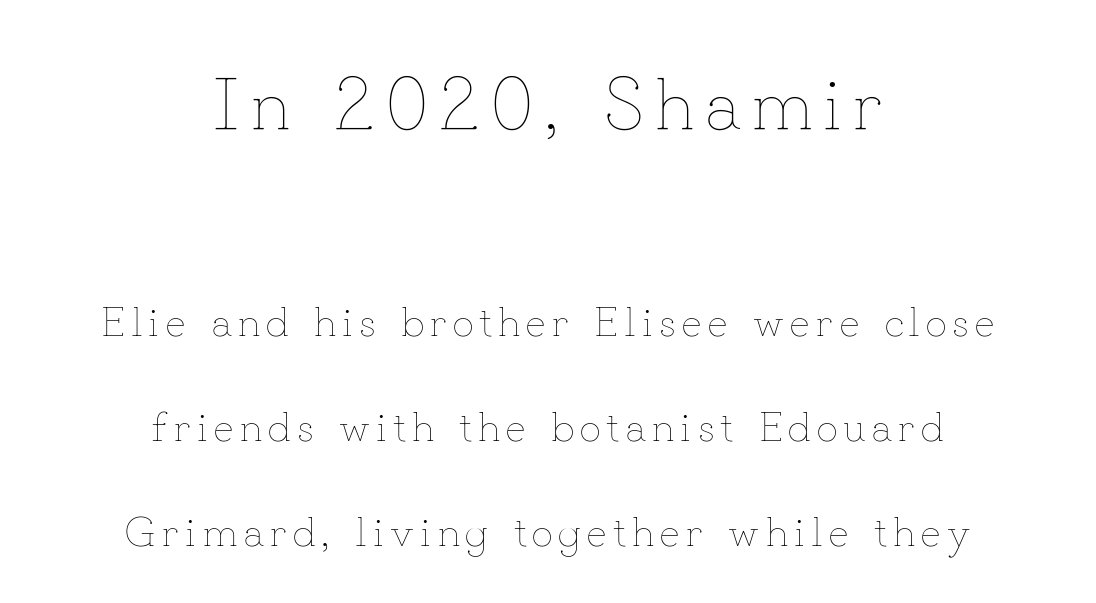
The image shows 74 px thin type, upright; set centered, loose line spacing (2.5x), not underlined; the first (top) block is 1.76x larger; low stroke contrast and a small x-height.
